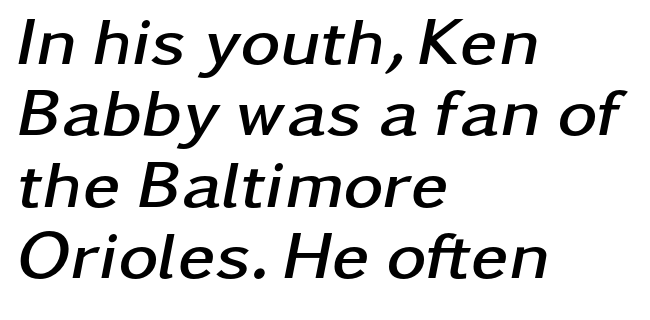
{"italic": "yes", "lean": "right", "slant_degrees": 11, "bold": "yes", "weight": "semibold", "width": "wide", "stroke_contrast": "low", "x_height": "medium", "monospaced": "no", "underline": "no", "align": "left", "line_spacing": "tight", "line_spacing_ratio": 1.05, "letter_spacing": "normal", "letter_spacing_em": 0.0, "glyph_px": 68}
